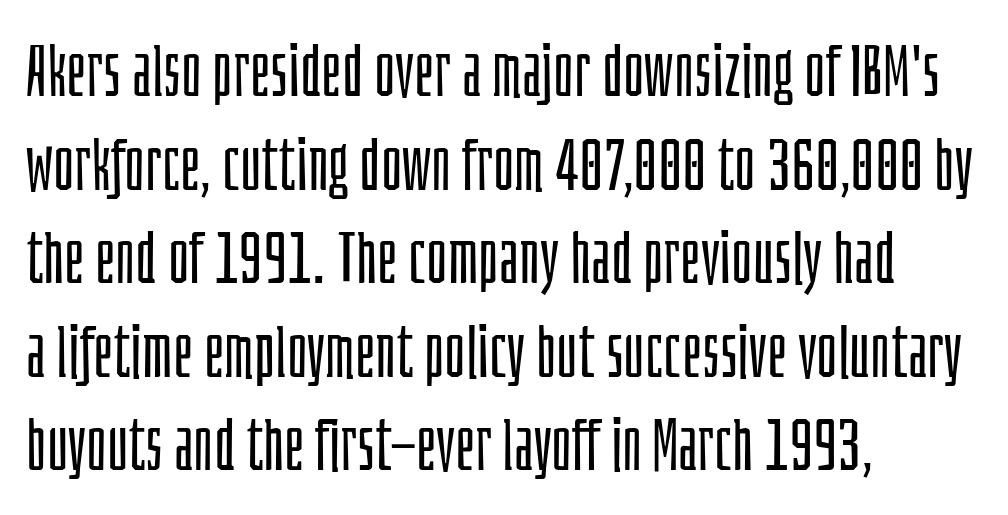
Q: Is the text bold? A: No.
Q: Is the text italic (slanted)? A: No, it is upright.
Q: Is the typeface a serif or a sans-serif typeface? A: Sans-serif.
Q: Is the text underlined? A: No.
Q: How is the paragraph aligned? A: Left-aligned.
Q: Is the spacing between letters normal or unusually wide? A: Normal.
Q: Is the spacing between lines tight, normal or loose? A: Normal.
Q: Width (condensed, normal, or wide)? A: Condensed.
Q: Stroke contrast? A: Low.
Q: x-height? A: Large.
Q: Monospaced? A: No.
